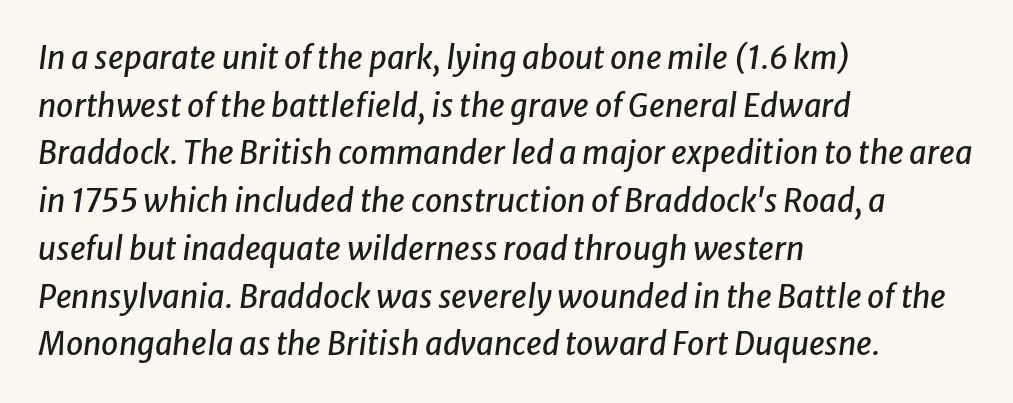
{"italic": "yes", "lean": "right", "slant_degrees": 8, "width": "normal", "stroke_contrast": "low", "x_height": "medium", "monospaced": "no", "underline": "no", "align": "left", "line_spacing": "normal", "line_spacing_ratio": 1.54, "letter_spacing": "normal", "letter_spacing_em": 0.0, "glyph_px": 31}
